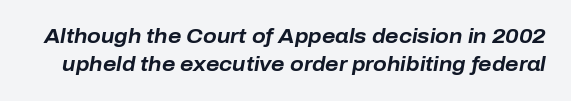
Check the space under the baseline: it is left empty. The vertical gap from one line to the next is medium. Notice how the stems are inclined rather than vertical — that's the hallmark of italics. In terms of letterspacing, this is plain default setting. The face used here has the dense, thick strokes of a bold.
